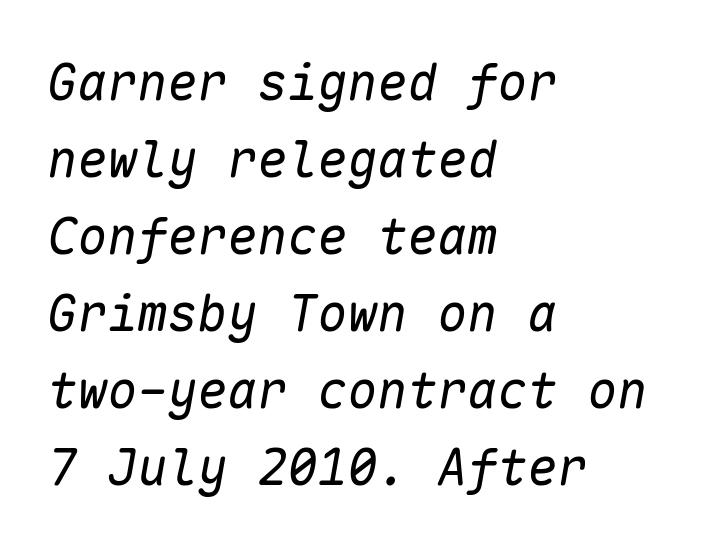
Beneath every word, the page is bare. Heft: none added — not bold. The passage is arranged the way most books set body copy — flush left. Short note: letters normally spaced. You could count columns in this text — the font is strictly monospaced. An italicized treatment has been applied to the whole sample.
